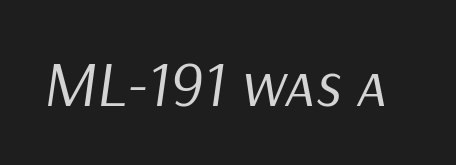
The image shows 64 px regular-weight type, italic (leaning right); set normal letter spacing, not underlined; low stroke contrast and a medium x-height.
